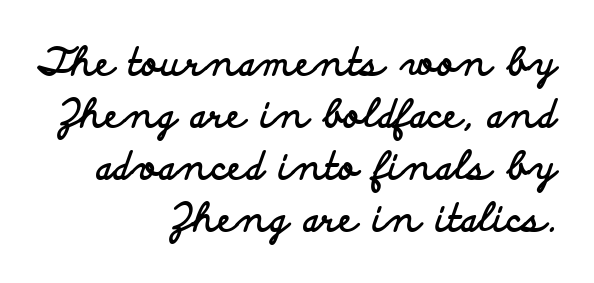
{"serif": "no", "bold": "yes", "weight": "bold", "width": "wide", "stroke_contrast": "low", "x_height": "small", "monospaced": "no", "underline": "no", "align": "right", "line_spacing": "normal", "line_spacing_ratio": 1.37, "letter_spacing": "normal", "letter_spacing_em": 0.0, "glyph_px": 38}
